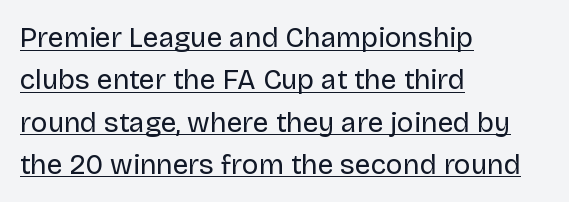
In terms of posture, this sample is upright. The letters sit at their default tracking, neither squeezed nor spread. These lines are set flush left with a ragged right edge. What's the leading like? Ordinary, nothing unusual. The letters advance in unequal steps, a hallmark of proportional type.
